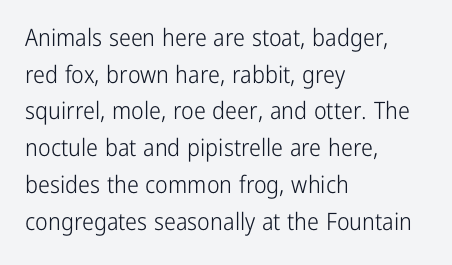
The image shows 24 px text type, upright; set left-aligned, normal line spacing (1.53x), normal letter spacing, not underlined.
